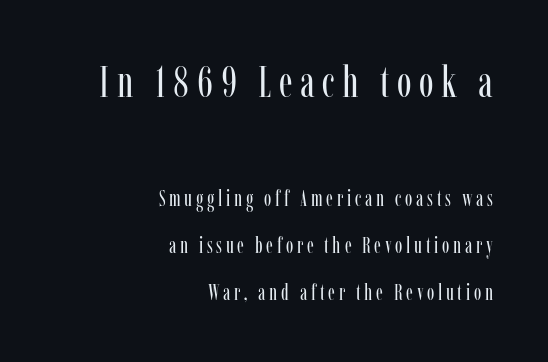
Observe the serifs anchoring each vertical stroke in this sample. Spacing verdict: proportional, widths tailored to each character. Nothing heavy about these letters — not bold at all. Horizontally, the lines are justified to the trailing edge only. Loosely led — the rows are spread out.
